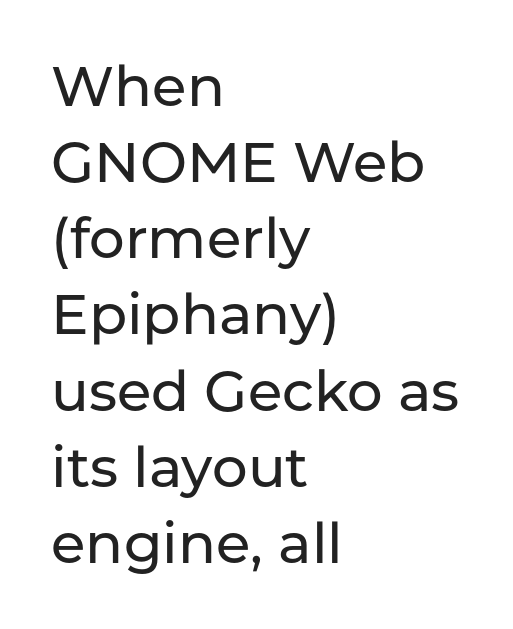
Is there much room between lines? A standard amount, neither cramped nor airy. All the whitespace from short lines collects on the right. To sum up the face: it is a sans, with no serifs. Does the lettering tilt? It doesn't — this is upright. Here the glyphs are tracked normally, forming tight word shapes.
